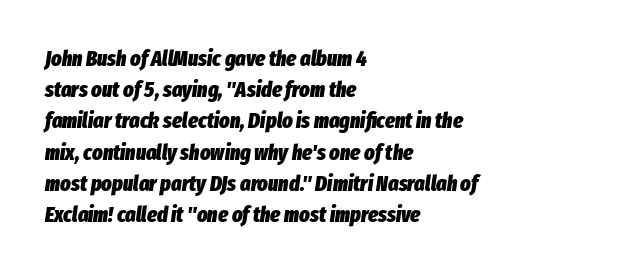
{"italic": "yes", "lean": "right", "slant_degrees": 8, "bold": "yes", "underline": "no", "align": "left", "line_spacing": "normal", "line_spacing_ratio": 1.42, "letter_spacing": "normal", "letter_spacing_em": 0.0, "glyph_px": 22}
